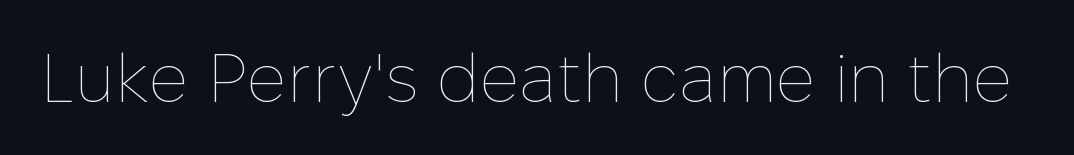
Each letter keeps its own natural width here, so spacing adapts to shape. The glyphs are unaccompanied by any horizontal stroke below them. Inter-character spacing is left at the font's built-in metrics. Every stem runs plumb, perpendicular to the baseline. Bold? No — there's no thickening of the strokes.
